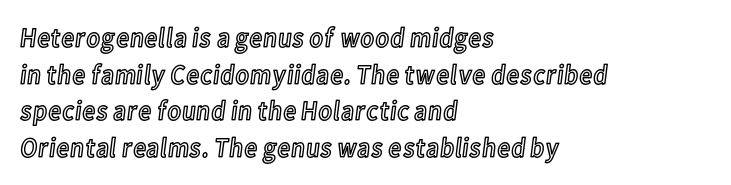
The image shows 28 px condensed type; set left-aligned, normal line spacing (1.31x), normal letter spacing, not underlined; a medium x-height.
